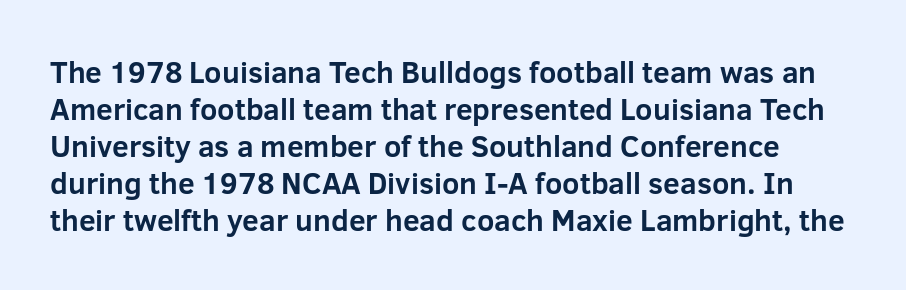
Q: Is the text bold? A: Yes.
Q: Is the text italic (slanted)? A: No, it is upright.
Q: Is the typeface a serif or a sans-serif typeface? A: Sans-serif.
Q: Is the text underlined? A: No.
Q: Is the spacing between letters normal or unusually wide? A: Normal.
Q: Width (condensed, normal, or wide)? A: Normal.
Q: Stroke contrast? A: Low.
Q: x-height? A: Medium.
Q: Monospaced? A: No.
